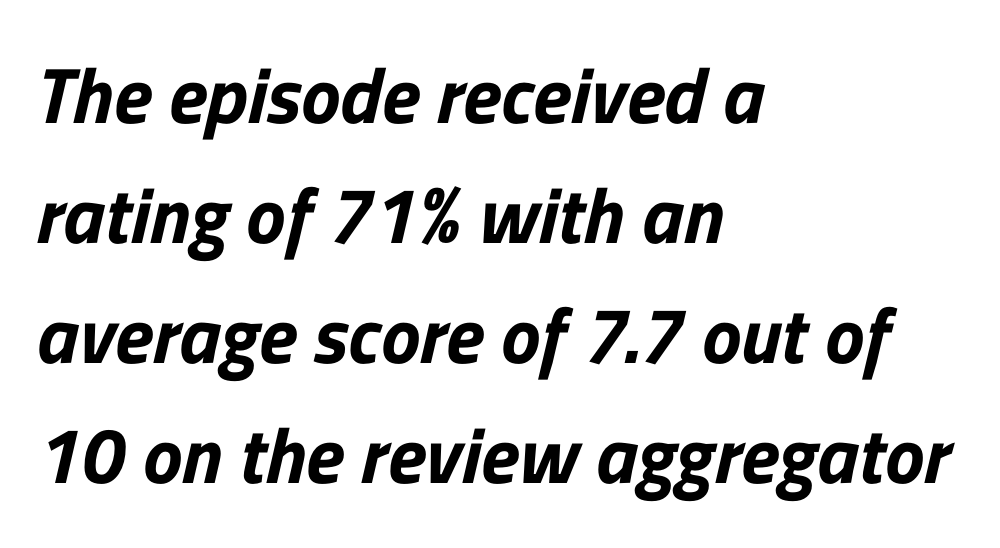
Q: Is the typeface a serif or a sans-serif typeface? A: Sans-serif.
Q: Is the text underlined? A: No.
Q: How is the paragraph aligned? A: Left-aligned.
Q: Is the spacing between letters normal or unusually wide? A: Normal.
Q: Is the spacing between lines tight, normal or loose? A: Normal.
Q: Width (condensed, normal, or wide)? A: Normal.
Q: Stroke contrast? A: Low.
Q: x-height? A: Medium.
Q: Monospaced? A: No.
